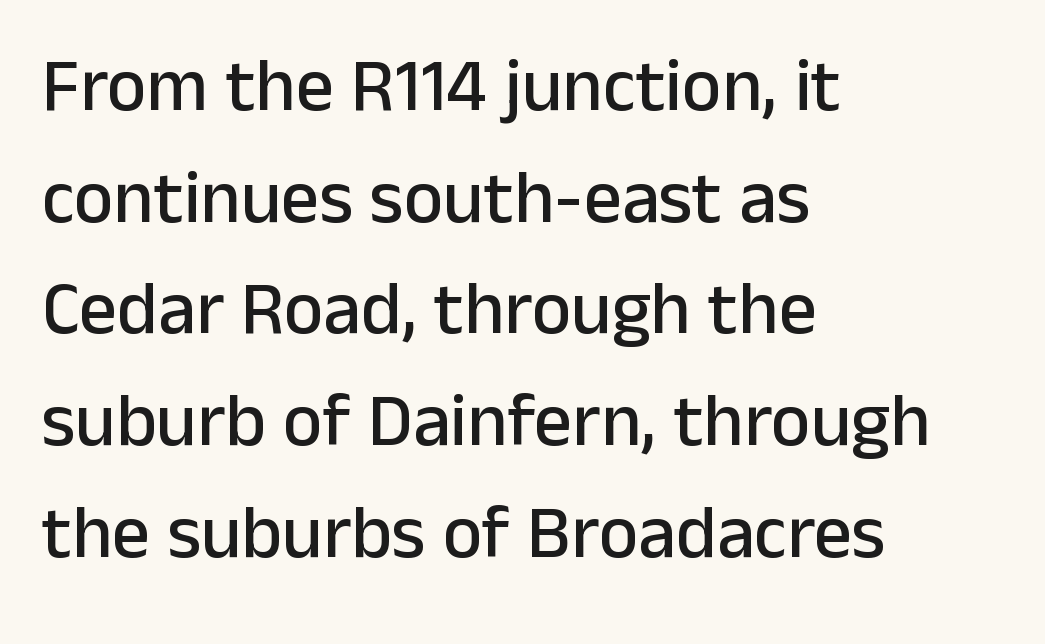
Default kerning and tracking; the words read as compact shapes. No italicization has been applied; the sample stays upright. Is the block centered? No — it sits flush against the left margin. The designer left line spacing at the default.
